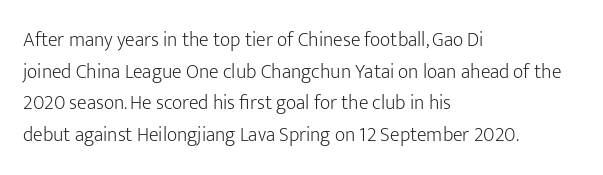
The image shows 20 px text type, upright; set left-aligned, normal line spacing (1.58x), normal letter spacing, not underlined.
